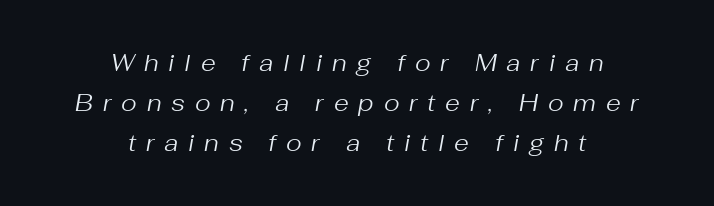
{"italic": "yes", "lean": "right", "slant_degrees": 10, "bold": "no", "underline": "no", "align": "center", "line_spacing": "normal", "line_spacing_ratio": 1.67, "letter_spacing": "wide", "letter_spacing_em": 0.41, "glyph_px": 24}
